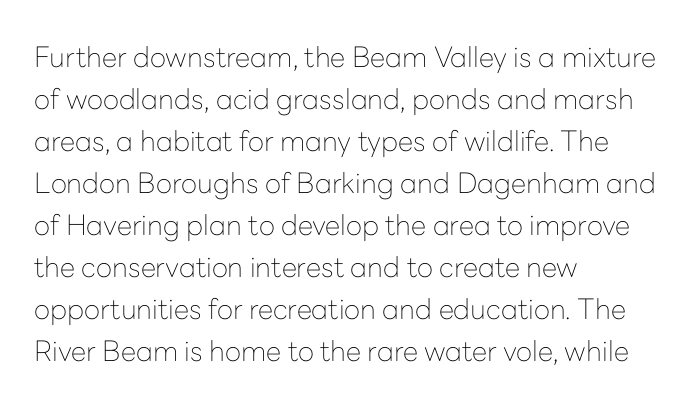
Q: Is the text bold? A: No.
Q: Is the text italic (slanted)? A: No, it is upright.
Q: Is the typeface a serif or a sans-serif typeface? A: Sans-serif.
Q: Is the text underlined? A: No.
Q: How is the paragraph aligned? A: Left-aligned.
Q: Is the spacing between letters normal or unusually wide? A: Normal.
Q: Is the spacing between lines tight, normal or loose? A: Normal.
Q: Width (condensed, normal, or wide)? A: Normal.
Q: Stroke contrast? A: Low.
Q: x-height? A: Medium.
Q: Monospaced? A: No.
